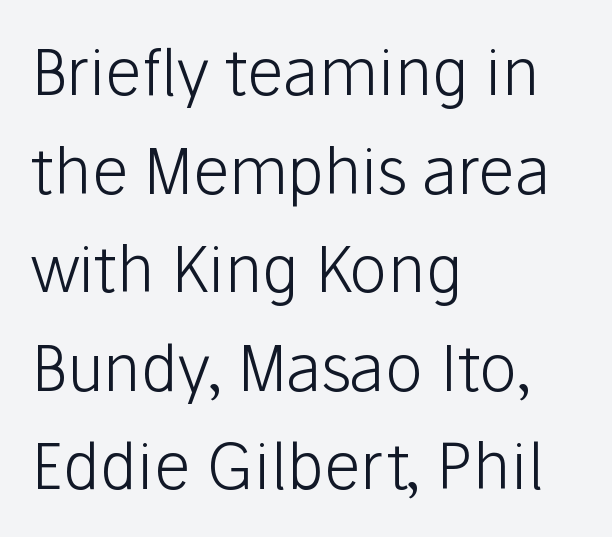
The letters sit at their default tracking, neither squeezed nor spread. Classification — sans serif. The typesetter chose a ragged-right arrangement here. The face looks like a standard text weight, possibly lighter. The lettering holds an erect, upright posture throughout. Looks like regular typesetting: each glyph gets only the width it needs.
